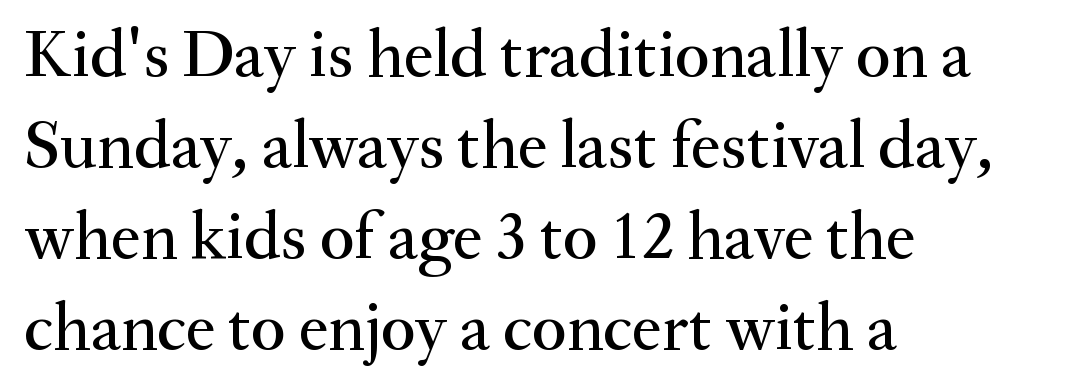
{"serif": "yes", "italic": "no", "width": "normal", "stroke_contrast": "medium", "x_height": "small", "monospaced": "no", "underline": "no", "align": "left", "line_spacing": "normal", "line_spacing_ratio": 1.34, "letter_spacing": "normal", "letter_spacing_em": 0.0, "glyph_px": 68}
